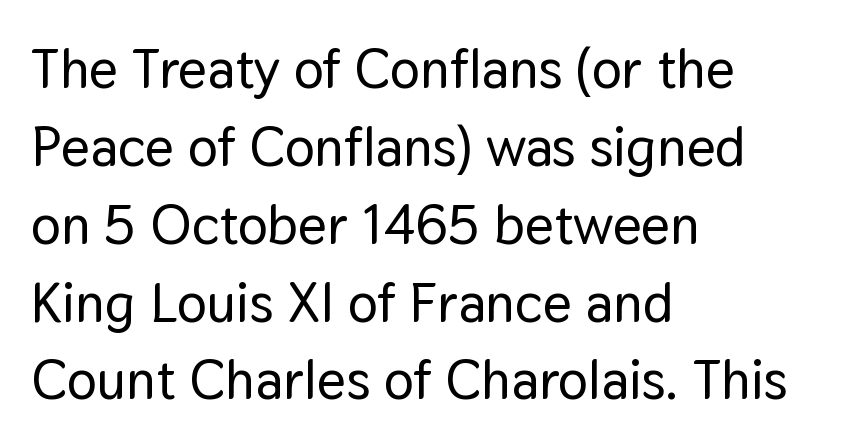
{"serif": "no", "italic": "no", "width": "normal", "stroke_contrast": "low", "x_height": "medium", "monospaced": "no", "underline": "no", "align": "left", "line_spacing": "normal", "line_spacing_ratio": 1.39, "letter_spacing": "normal", "letter_spacing_em": 0.0, "glyph_px": 56}
